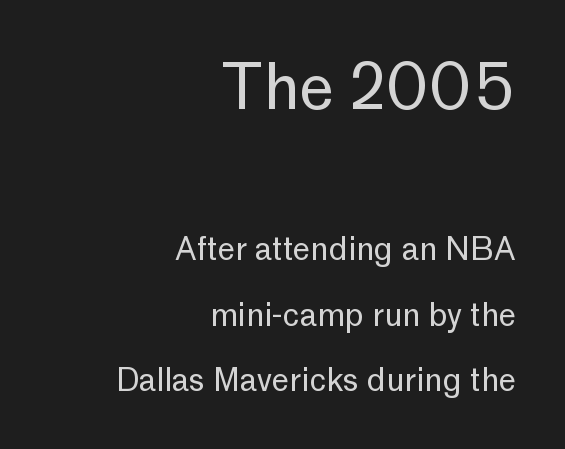
{"serif": "no", "italic": "no", "bold": "no", "weight": "regular", "width": "normal", "stroke_contrast": "low", "x_height": "medium", "monospaced": "no", "underline": "no", "align": "right", "line_spacing": "loose", "line_spacing_ratio": 2.12, "letter_spacing": "normal", "letter_spacing_em": 0.0, "larger_block": "first", "size_ratio": 2.0, "glyph_px": 62}
